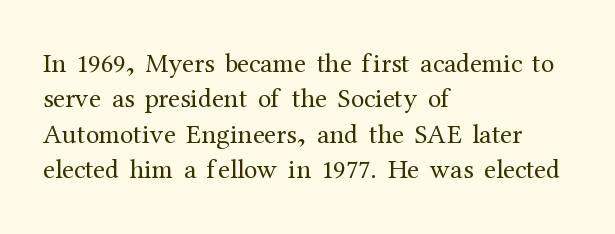
The image shows 27 px text type, upright; set left-aligned, normal line spacing (1.31x), normal letter spacing, not underlined.
